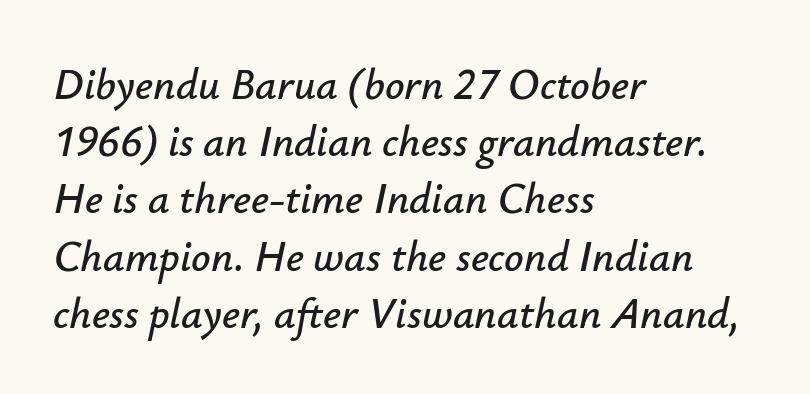
Letters rest on an invisible, unmarked baseline. Slanted lettering throughout. Each word holds together tightly as a unit, with standard inter-letter gaps. Vertically, the passage feels balanced, rows spaced as you'd expect. Teacher's note: observe the even left margin — that is flush-left alignment. You could not count columns in this text — the font is proportionally spaced.
